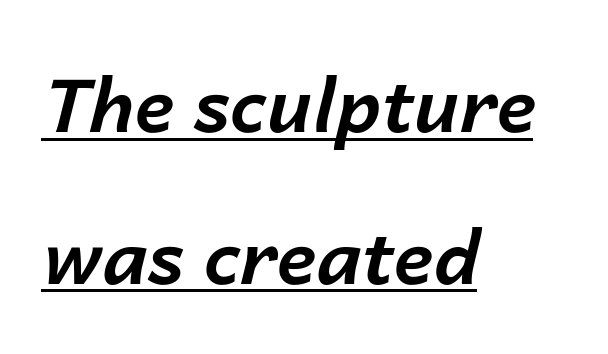
If you drew a line through each stem, it would be angled. Is there much room between lines? Yes — plenty of vertical air separates them. Compared with typical body copy, the letter spacing here is the same. The font is running at its bold setting.
